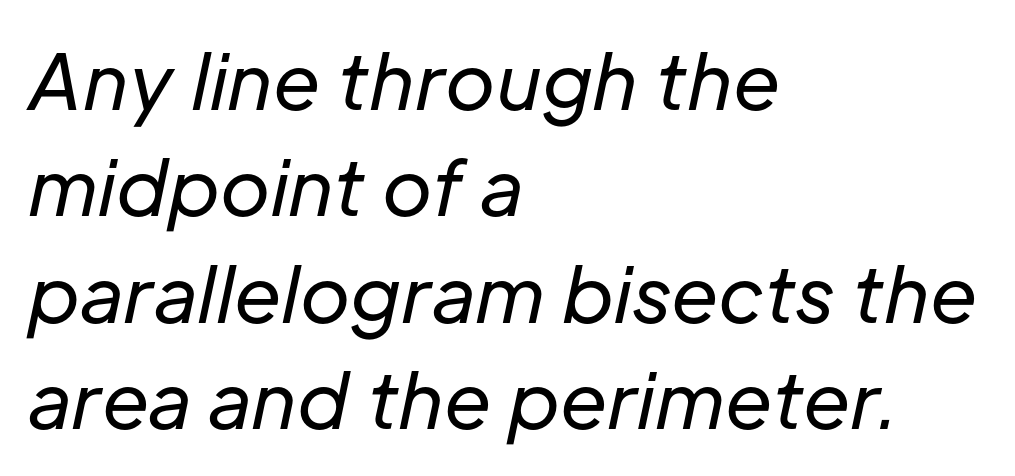
The passage shown is typed in a proportional face where columns would drift. Vertical spacing — default. The passage shown is not underscored anywhere. The passage shown leans; its letterforms are oblique. Each line starts at the same left margin while the right side varies. Is this a heavy cut? Hardly; it is regular or lighter.
